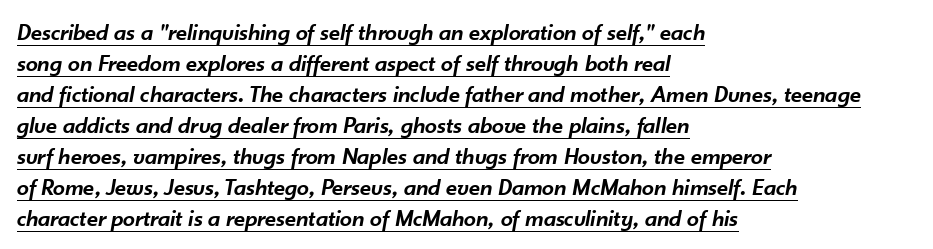
Q: Is the text bold? A: Semi-bold.
Q: Is the text italic (slanted)? A: Yes, it leans right by about 10 degrees.
Q: Is the text underlined? A: Yes.
Q: How is the paragraph aligned? A: Left-aligned.
Q: Is the spacing between letters normal or unusually wide? A: Normal.
Q: Is the spacing between lines tight, normal or loose? A: Normal.
